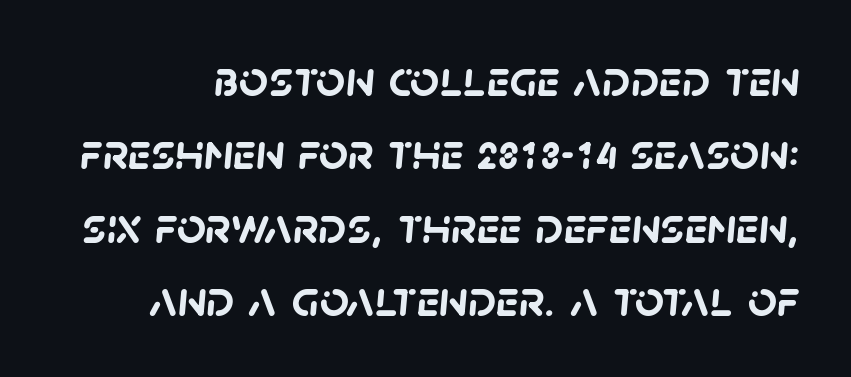
The image shows 51 px semibold sans-serif type; set normal line spacing (1.44x), normal letter spacing, not underlined; low stroke contrast and a large x-height.
